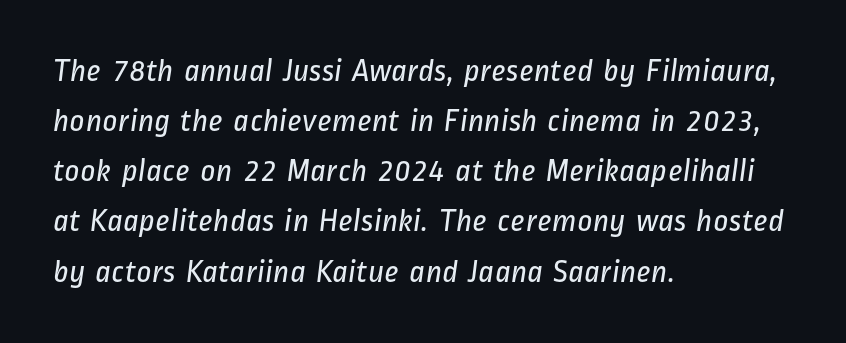
The image shows 33 px regular-weight, condensed sans-serif type; set left-aligned, normal line spacing (1.52x), normal letter spacing, not underlined; low stroke contrast and a medium x-height.
